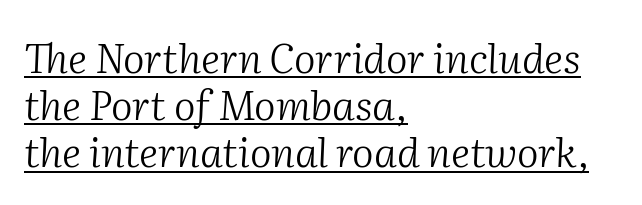
Proportional: the letters do not fall into vertical columns. Serifs: yes, visible at the terminals of the letterforms. There's an unmistakable incline to the writing here. The rag falls on the right side of this text block.
